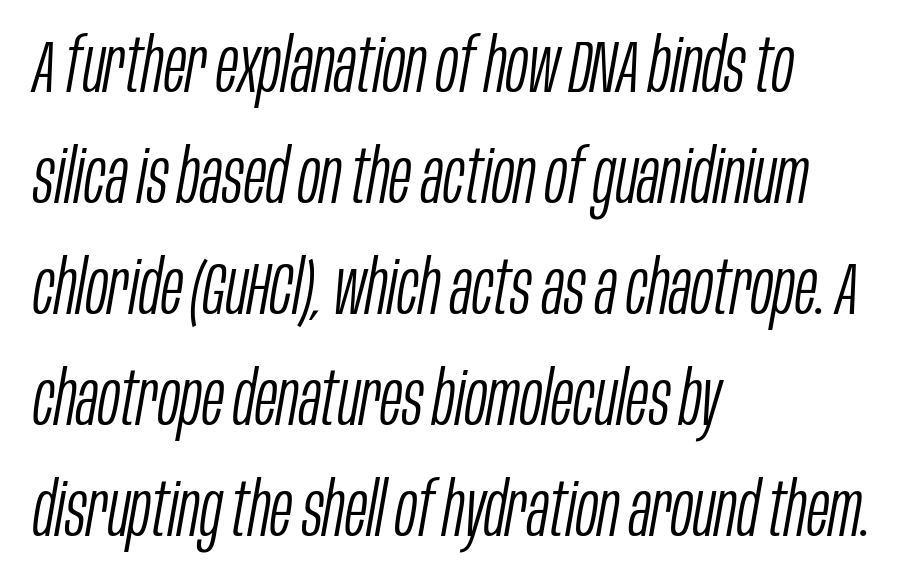
Is there much room between lines? A standard amount, neither cramped nor airy. The typesetting does not lean heavy: it is not bold. The area under the type is left untouched. Casual observation: everything's shoved over to the left.
